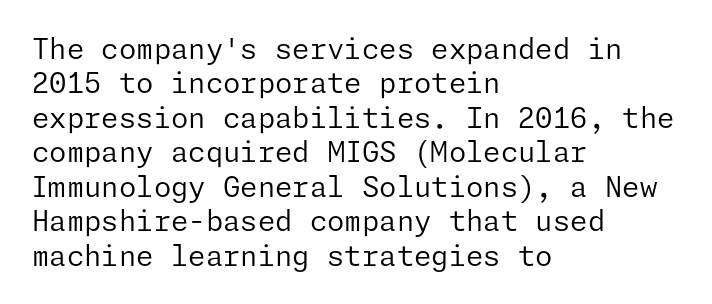
The image shows 28 px regular-weight sans-serif type, upright; set left-aligned, line spacing 1.23x, normal letter spacing, not underlined; low stroke contrast and a medium x-height.
